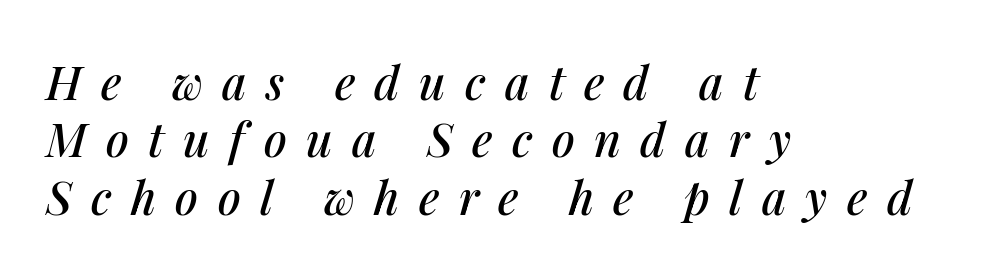
{"italic": "yes", "lean": "right", "slant_degrees": 14, "width": "normal", "stroke_contrast": "medium", "x_height": "medium", "monospaced": "no", "underline": "no", "align": "left", "line_spacing": "normal", "line_spacing_ratio": 1.25, "letter_spacing": "wide", "letter_spacing_em": 0.42, "glyph_px": 46}
